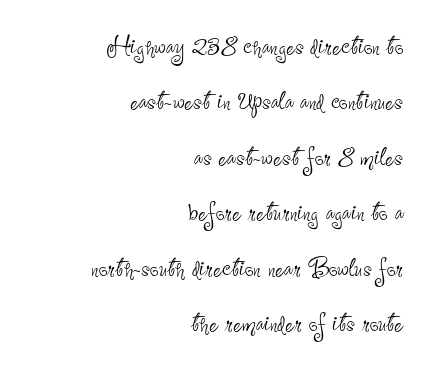
{"serif": "no", "bold": "no", "weight": "thin", "width": "condensed", "stroke_contrast": "low", "x_height": "small", "monospaced": "no", "underline": "no", "align": "right", "line_spacing_ratio": 1.79, "letter_spacing": "normal", "letter_spacing_em": 0.0, "glyph_px": 31}
